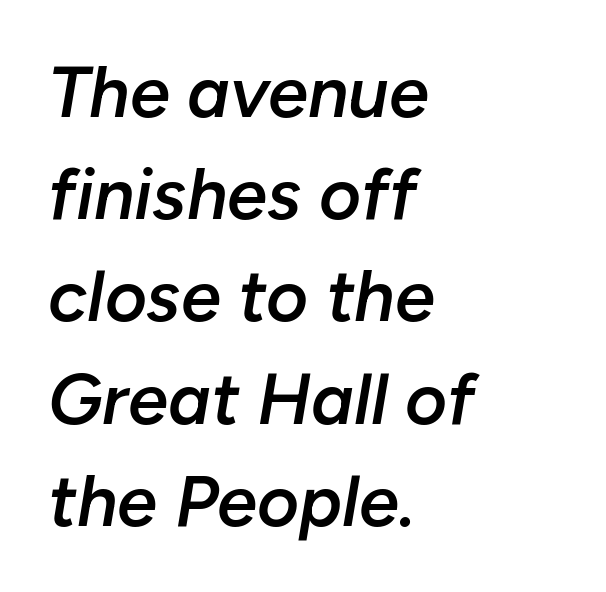
It's the slanting kind of type. Teacher's note: observe the even left margin — that is flush-left alignment. Set as a demibold, roughly 600 on the weight scale. Spacing between characters is what you'd get straight out of the box.
